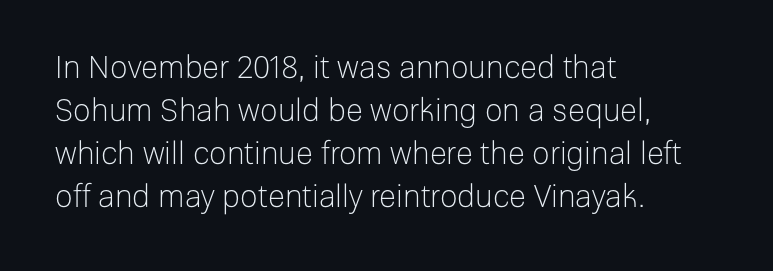
The passage is arranged the way most books set body copy — flush left. The typography opts for an upright posture over an oblique one. The letters look calm and open, with moderate or lighter stems. The specimen omits any rule beneath the text block's lines. These lines are composed in type without serifs. How are the letters spaced? Ordinarily, with no added tracking.
